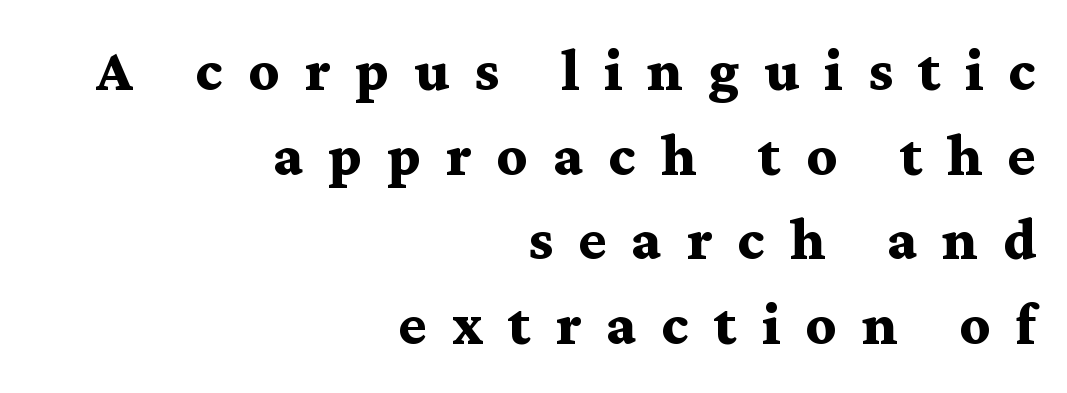
Note: serifs present on the glyphs. You can tell it's not italic because the verticals are truly vertical. Looks like regular typesetting: each glyph gets only the width it needs. Line ends are locked; line starts wander.
